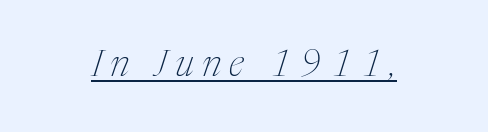
{"serif": "yes", "italic": "yes", "lean": "right", "slant_degrees": 17, "bold": "no", "weight": "thin", "width": "condensed", "stroke_contrast": "medium", "x_height": "medium", "monospaced": "no", "underline": "yes", "letter_spacing": "wide", "letter_spacing_em": 0.22, "glyph_px": 37}
